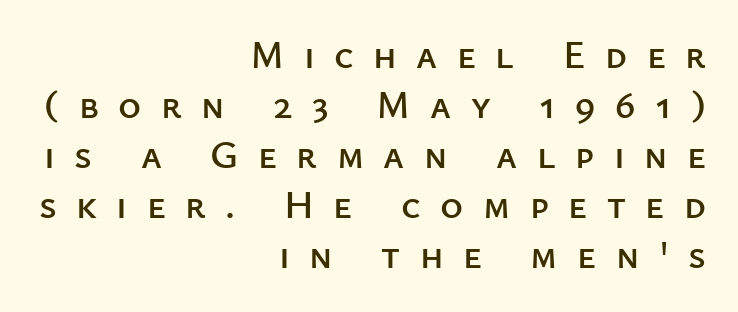
Q: Is the text italic (slanted)? A: No, it is upright.
Q: Is the typeface a serif or a sans-serif typeface? A: Sans-serif.
Q: Is the text underlined? A: No.
Q: How is the paragraph aligned? A: Right-aligned.
Q: Is the spacing between letters normal or unusually wide? A: Unusually wide.
Q: Is the spacing between lines tight, normal or loose? A: Normal.
Q: Width (condensed, normal, or wide)? A: Normal.
Q: Stroke contrast? A: Low.
Q: x-height? A: Medium.
Q: Monospaced? A: No.
